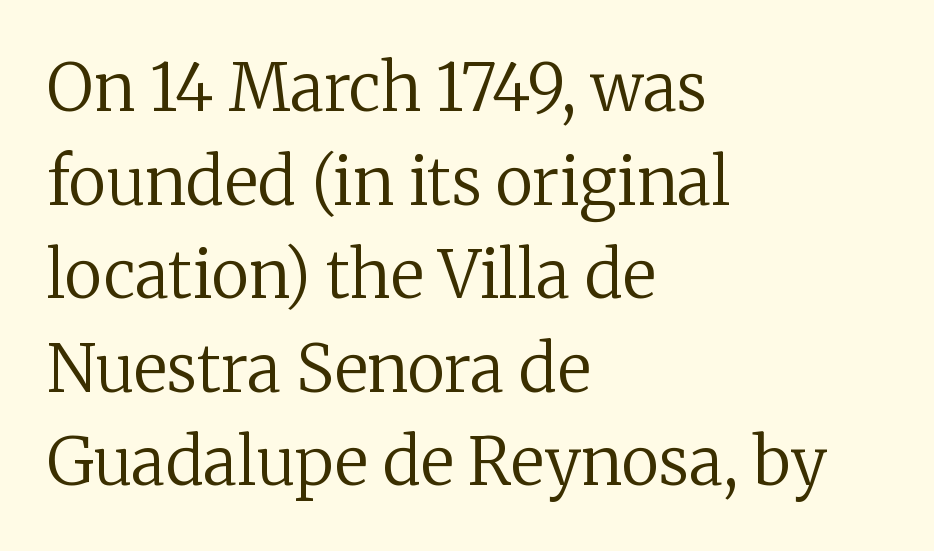
Q: Is the text bold? A: No.
Q: Is the text italic (slanted)? A: No, it is upright.
Q: Is the typeface a serif or a sans-serif typeface? A: Serif.
Q: Is the text underlined? A: No.
Q: How is the paragraph aligned? A: Left-aligned.
Q: Is the spacing between letters normal or unusually wide? A: Normal.
Q: Is the spacing between lines tight, normal or loose? A: Normal.
Q: Width (condensed, normal, or wide)? A: Normal.
Q: Stroke contrast? A: Low.
Q: x-height? A: Medium.
Q: Monospaced? A: No.
